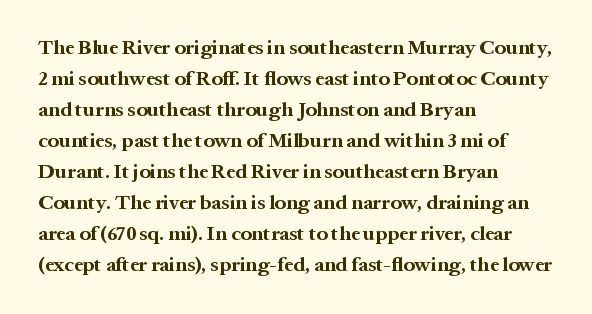
{"italic": "no", "bold": "yes", "underline": "no", "align": "left", "line_spacing": "normal", "line_spacing_ratio": 1.55, "letter_spacing": "normal", "letter_spacing_em": 0.0, "glyph_px": 20}
